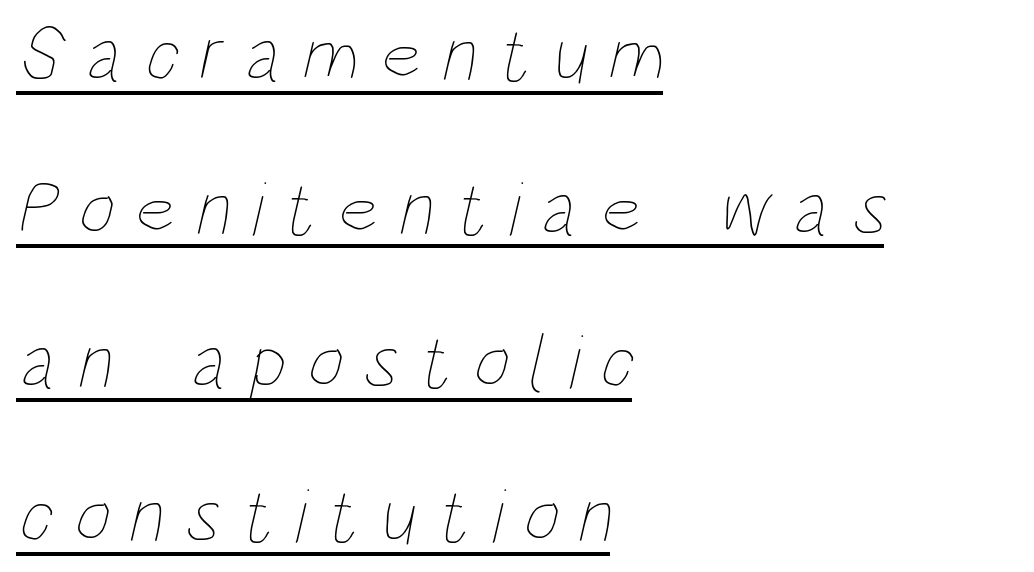
The image shows 78 px thin, condensed type; set left-aligned, loose line spacing (1.97x), unusually wide letter spacing (+0.27 em), underlined; low stroke contrast and a large x-height.
